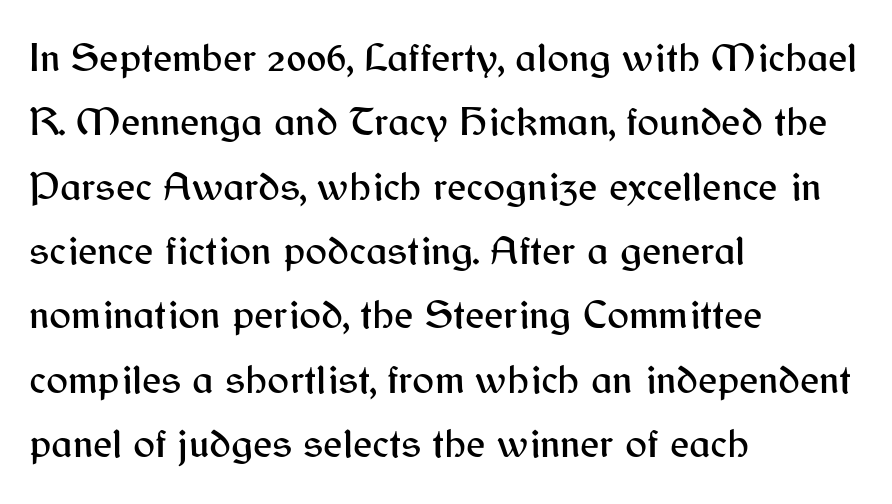
The image shows 41 px sans-serif type, upright; set left-aligned, normal line spacing (1.57x), normal letter spacing, not underlined; medium stroke contrast and a medium x-height.
